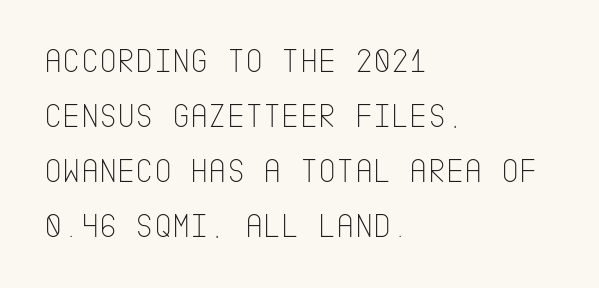
The image shows 35 px thin, condensed sans-serif type, upright; set left-aligned, normal line spacing (1.57x), normal letter spacing, not underlined; low stroke contrast and a large x-height.
